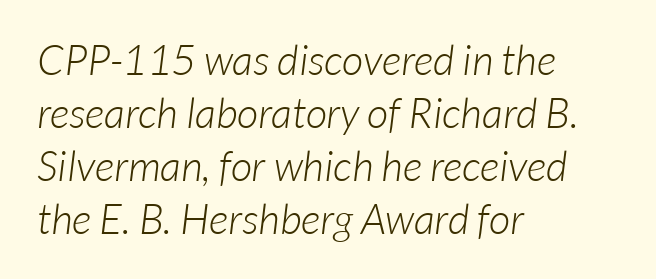
{"serif": "no", "bold": "no", "weight": "light", "width": "normal", "stroke_contrast": "low", "x_height": "medium", "monospaced": "no", "underline": "no", "align": "left", "line_spacing": "normal", "line_spacing_ratio": 1.26, "letter_spacing": "normal", "letter_spacing_em": 0.0, "glyph_px": 42}
